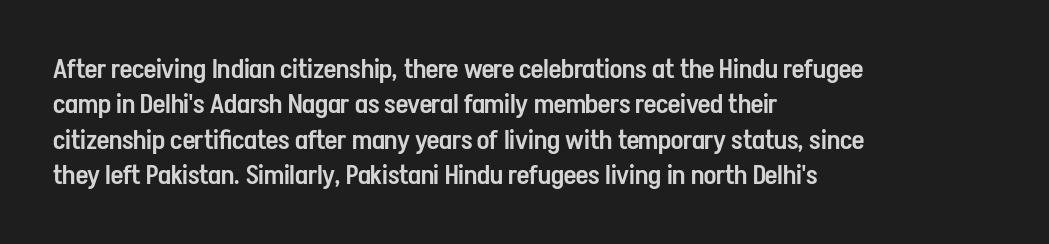
Q: Is the text bold? A: Semi-bold.
Q: Is the text italic (slanted)? A: No, it is upright.
Q: Is the text underlined? A: No.
Q: How is the paragraph aligned? A: Left-aligned.
Q: Is the spacing between letters normal or unusually wide? A: Normal.
Q: Is the spacing between lines tight, normal or loose? A: Normal.
